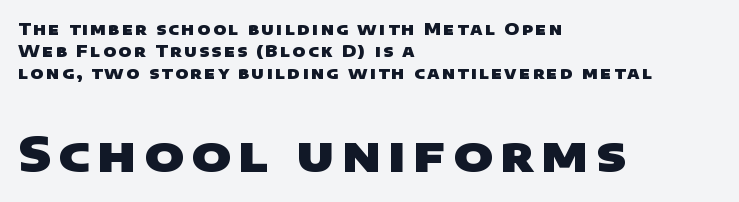
Plenty of ink on the page — the face is bold. The emphasis by scale lands on block number two, below. The strip under each line holds only bare page. Baseline-to-baseline distance is the conventional proportion of letter height. A typesetter would label this face a sans. In CSS terms this would be text-align: left.
